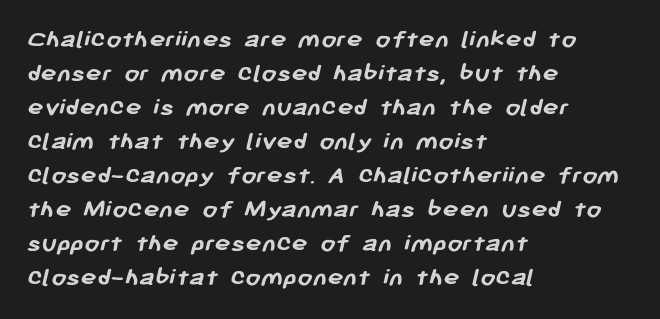
Q: Is the text bold? A: Yes.
Q: Is the text underlined? A: No.
Q: How is the paragraph aligned? A: Left-aligned.
Q: Is the spacing between letters normal or unusually wide? A: Normal.
Q: Is the spacing between lines tight, normal or loose? A: Normal.
